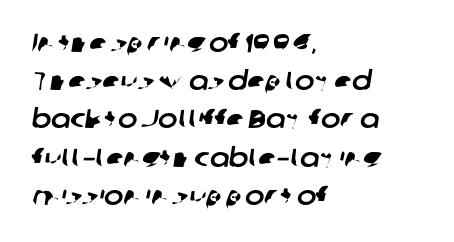
{"underline": "no", "align": "left", "line_spacing": "normal", "line_spacing_ratio": 1.47, "letter_spacing": "normal", "letter_spacing_em": 0.0, "glyph_px": 26}
